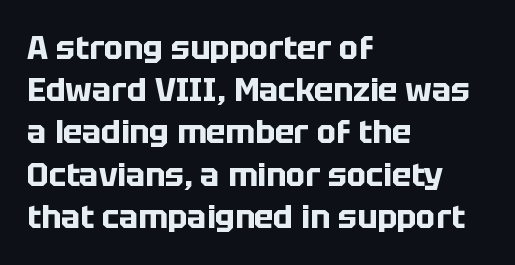
The image shows 32 px bold sans-serif type, upright; set left-aligned, normal line spacing (1.32x), normal letter spacing, not underlined; low stroke contrast and a large x-height.
